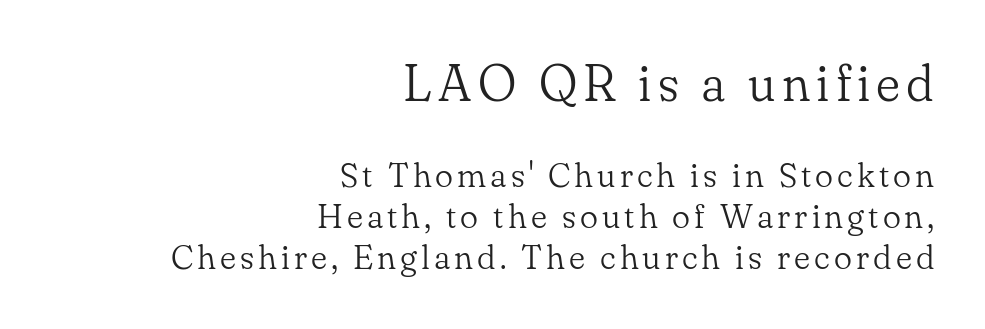
Q: Is the text bold? A: No.
Q: Is the text italic (slanted)? A: No, it is upright.
Q: Is the typeface a serif or a sans-serif typeface? A: Serif.
Q: Is the text underlined? A: No.
Q: How is the paragraph aligned? A: Right-aligned.
Q: Which block of text is set in a larger size, the first (top) or the second (bottom)? A: The first (top) one.
Q: Width (condensed, normal, or wide)? A: Normal.
Q: Stroke contrast? A: Low.
Q: x-height? A: Small.
Q: Monospaced? A: No.
